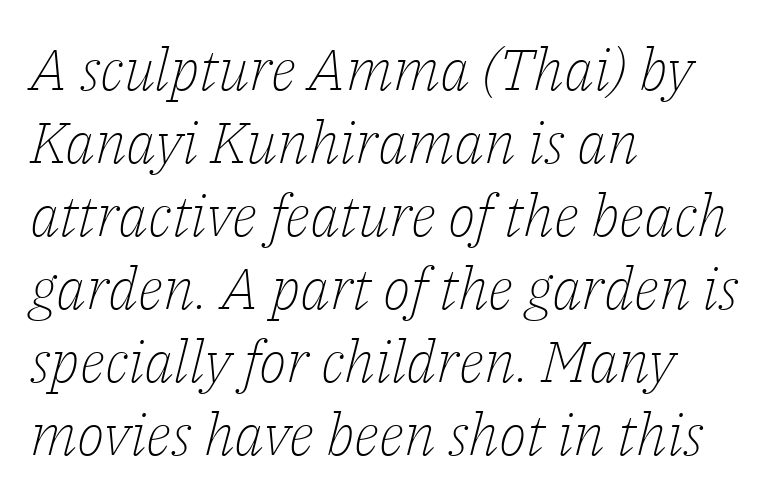
Q: Is the text bold? A: No.
Q: Is the text italic (slanted)? A: Yes, it leans right by about 14 degrees.
Q: Is the typeface a serif or a sans-serif typeface? A: Serif.
Q: Is the text underlined? A: No.
Q: How is the paragraph aligned? A: Left-aligned.
Q: Is the spacing between letters normal or unusually wide? A: Normal.
Q: Is the spacing between lines tight, normal or loose? A: Normal.
Q: Width (condensed, normal, or wide)? A: Normal.
Q: Stroke contrast? A: Low.
Q: x-height? A: Medium.
Q: Monospaced? A: No.
